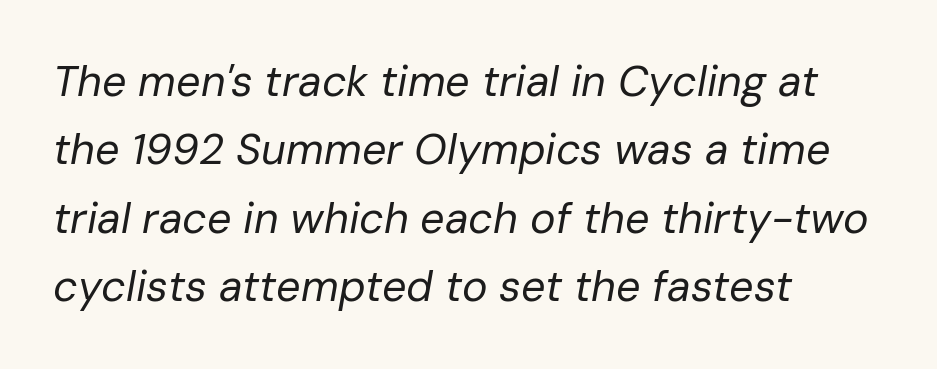
The image shows 43 px regular-weight type, italic (leaning right); set left-aligned, normal line spacing (1.59x), normal letter spacing, not underlined; low stroke contrast and a medium x-height.
